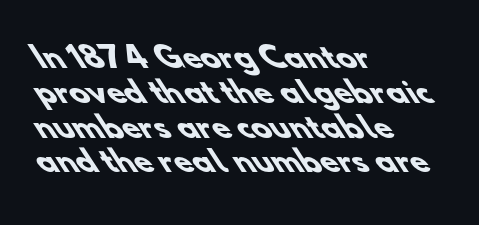
Q: Is the text bold? A: Yes.
Q: Is the typeface a serif or a sans-serif typeface? A: Sans-serif.
Q: Is the text underlined? A: No.
Q: How is the paragraph aligned? A: Left-aligned.
Q: Is the spacing between letters normal or unusually wide? A: Normal.
Q: Width (condensed, normal, or wide)? A: Normal.
Q: Stroke contrast? A: Low.
Q: x-height? A: Small.
Q: Monospaced? A: No.
